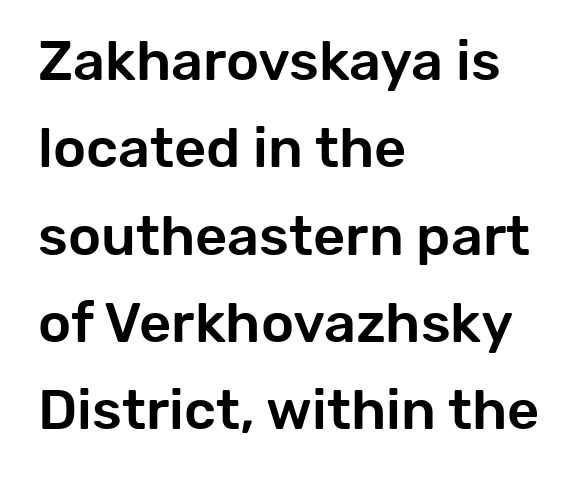
Q: Is the text italic (slanted)? A: No, it is upright.
Q: Is the typeface a serif or a sans-serif typeface? A: Sans-serif.
Q: Is the text underlined? A: No.
Q: How is the paragraph aligned? A: Left-aligned.
Q: Is the spacing between letters normal or unusually wide? A: Normal.
Q: Is the spacing between lines tight, normal or loose? A: Normal.
Q: Width (condensed, normal, or wide)? A: Normal.
Q: Stroke contrast? A: Low.
Q: x-height? A: Medium.
Q: Monospaced? A: No.
